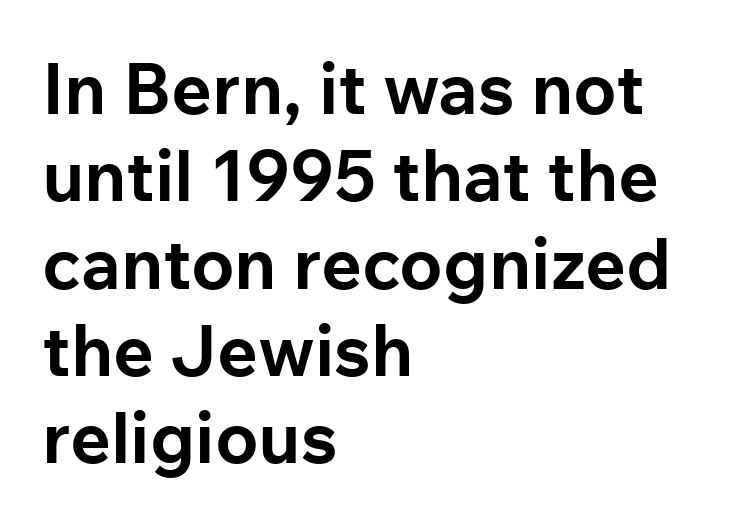
The image shows 71 px bold sans-serif type, upright; set left-aligned, line spacing 1.23x, normal letter spacing, not underlined; low stroke contrast and a medium x-height.
